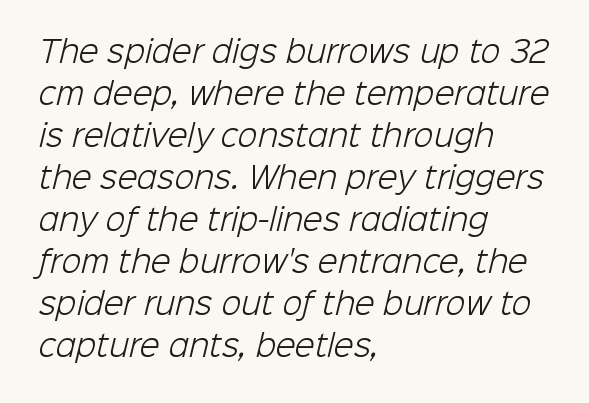
Type without underlining. Stroke thickness stays within the range of a standard reading face or lighter. The ragged edge is on the right, which tells us the setting is flush left. Spacing verdict: proportional, widths tailored to each character.
